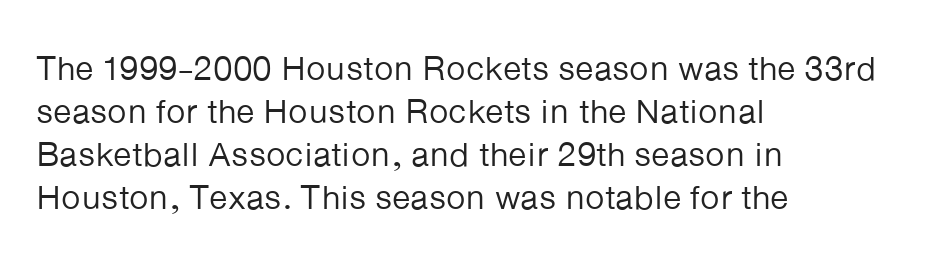
{"serif": "no", "italic": "no", "bold": "no", "weight": "regular", "width": "normal", "stroke_contrast": "low", "x_height": "medium", "monospaced": "no", "underline": "no", "align": "left", "line_spacing": "normal", "line_spacing_ratio": 1.26, "letter_spacing": "normal", "letter_spacing_em": 0.0, "glyph_px": 34}
